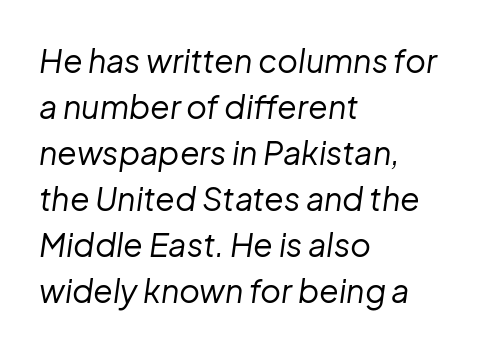
Here the designer chose a conventional face with non-uniform glyph widths. A bare baseline throughout the passage. Notice how descenders clear the ascenders below comfortably — that's standard leading. Nobody touched the tracking dial on this one. An italicized treatment has been applied to the whole sample. The face looks like a standard text weight, possibly lighter.
